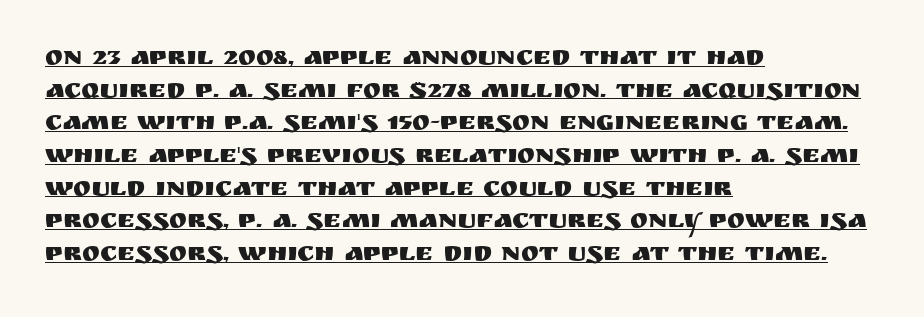
Q: Is the text italic (slanted)? A: No, it is upright.
Q: Is the text underlined? A: Yes.
Q: How is the paragraph aligned? A: Left-aligned.
Q: Is the spacing between letters normal or unusually wide? A: Normal.
